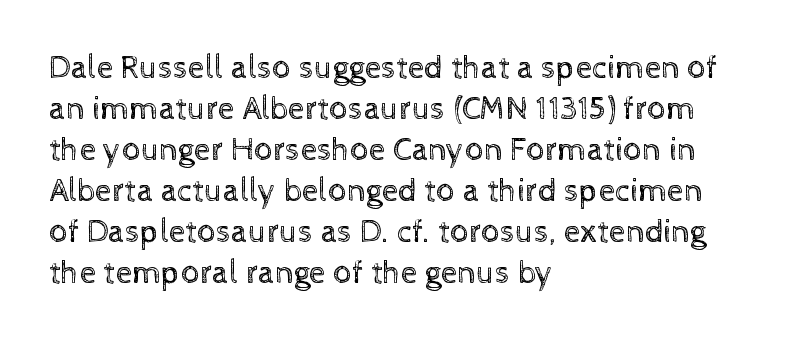
{"italic": "no", "bold": "no", "weight": "regular", "width": "normal", "x_height": "medium", "monospaced": "no", "underline": "no", "align": "left", "line_spacing_ratio": 1.24, "letter_spacing": "normal", "letter_spacing_em": 0.0, "glyph_px": 33}
